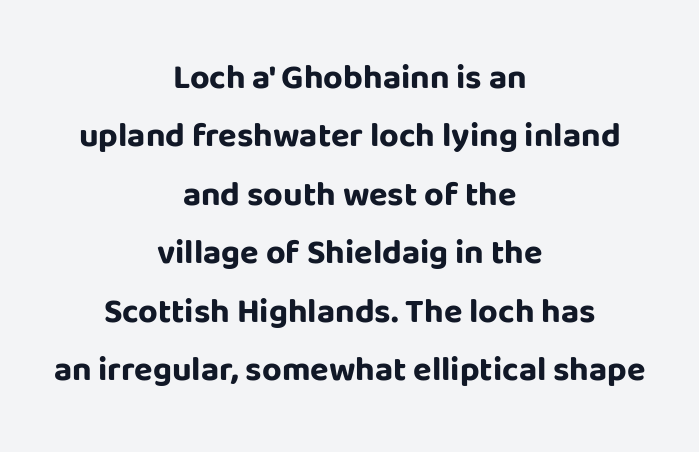
{"serif": "no", "italic": "no", "bold": "yes", "weight": "bold", "width": "normal", "stroke_contrast": "low", "x_height": "large", "monospaced": "no", "underline": "no", "align": "center", "line_spacing_ratio": 1.72, "letter_spacing": "normal", "letter_spacing_em": 0.0, "glyph_px": 34}
